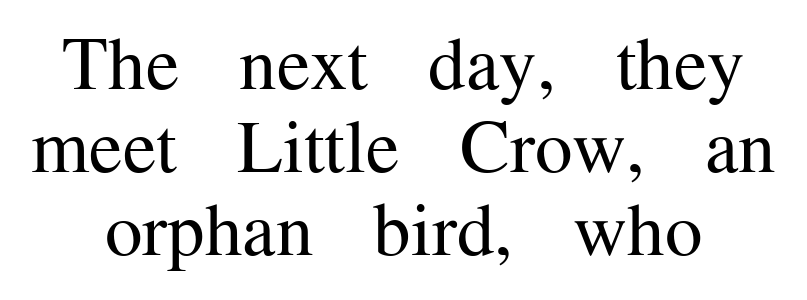
{"serif": "yes", "italic": "no", "bold": "no", "weight": "regular", "width": "normal", "stroke_contrast": "medium", "x_height": "medium", "monospaced": "no", "underline": "no", "align": "center", "line_spacing": "tight", "line_spacing_ratio": 1.11, "letter_spacing": "normal", "letter_spacing_em": 0.0, "glyph_px": 75}
